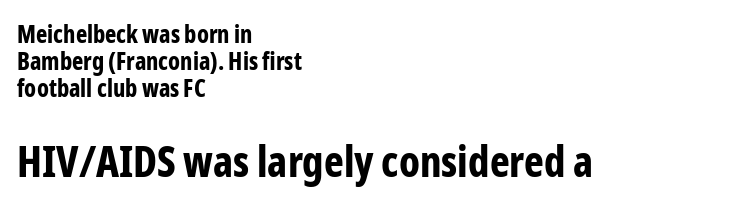
{"serif": "no", "italic": "no", "bold": "yes", "weight": "bold", "width": "condensed", "stroke_contrast": "low", "x_height": "medium", "monospaced": "no", "underline": "no", "align": "left", "line_spacing": "tight", "line_spacing_ratio": 1.13, "letter_spacing": "normal", "letter_spacing_em": 0.0, "larger_block": "second", "size_ratio": 1.75, "glyph_px": 42}
